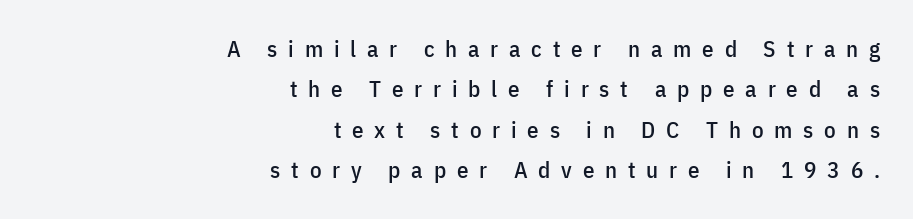
Inter-character spacing is expanded well beyond the font's built-in metrics. The type sits square on the baseline with zero lean. Plain, unruled lines of type. Teacher's note: observe the even right margin — that is flush-right alignment.
